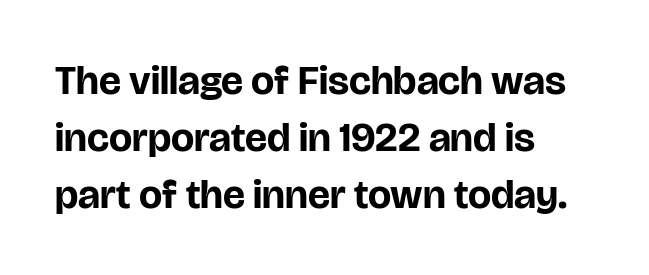
The image shows 41 px bold sans-serif type, upright; set left-aligned, normal line spacing (1.39x), normal letter spacing, not underlined; low stroke contrast and a large x-height.
